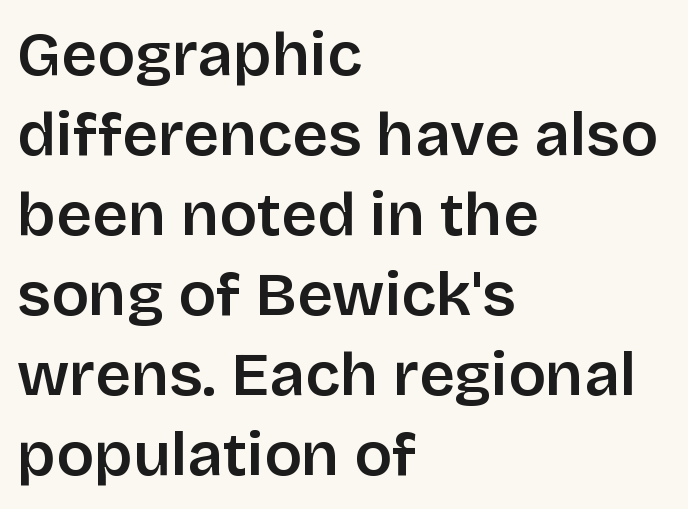
Q: Is the text bold? A: Semi-bold.
Q: Is the text italic (slanted)? A: No, it is upright.
Q: Is the typeface a serif or a sans-serif typeface? A: Sans-serif.
Q: Is the text underlined? A: No.
Q: How is the paragraph aligned? A: Left-aligned.
Q: Is the spacing between letters normal or unusually wide? A: Normal.
Q: Is the spacing between lines tight, normal or loose? A: Normal.
Q: Width (condensed, normal, or wide)? A: Normal.
Q: Stroke contrast? A: Low.
Q: x-height? A: Large.
Q: Monospaced? A: No.
